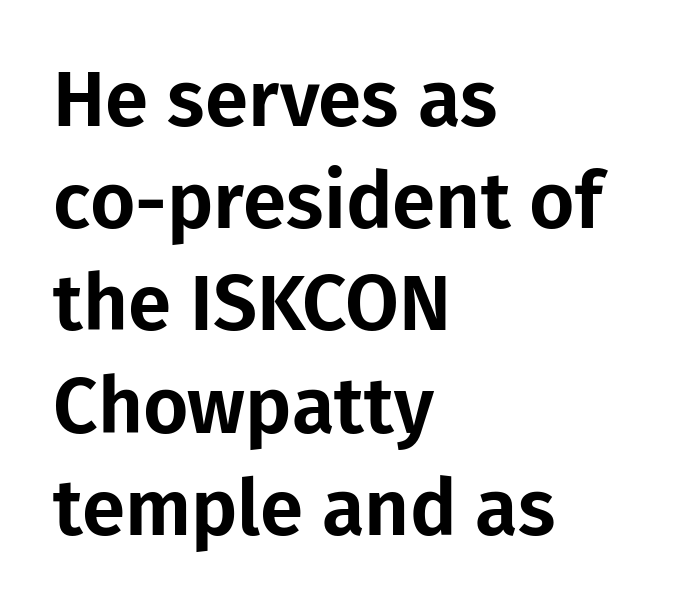
Q: Is the text italic (slanted)? A: No, it is upright.
Q: Is the typeface a serif or a sans-serif typeface? A: Sans-serif.
Q: Is the text underlined? A: No.
Q: How is the paragraph aligned? A: Left-aligned.
Q: Is the spacing between letters normal or unusually wide? A: Normal.
Q: Is the spacing between lines tight, normal or loose? A: Normal.
Q: Width (condensed, normal, or wide)? A: Normal.
Q: Stroke contrast? A: Low.
Q: x-height? A: Medium.
Q: Monospaced? A: No.
